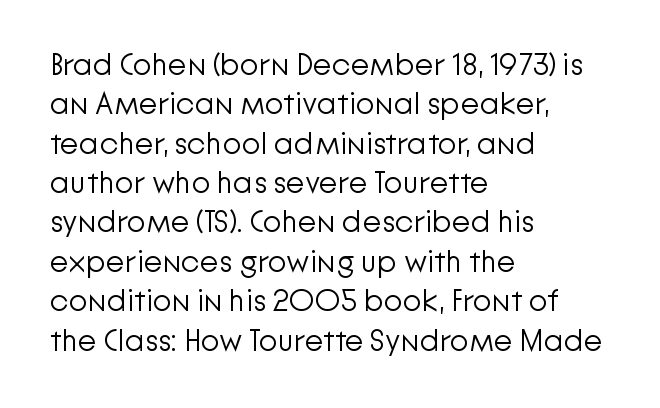
Q: Is the text bold? A: No.
Q: Is the text italic (slanted)? A: No, it is upright.
Q: Is the typeface a serif or a sans-serif typeface? A: Sans-serif.
Q: Is the text underlined? A: No.
Q: How is the paragraph aligned? A: Left-aligned.
Q: Is the spacing between letters normal or unusually wide? A: Normal.
Q: Is the spacing between lines tight, normal or loose? A: Normal.
Q: Width (condensed, normal, or wide)? A: Normal.
Q: Stroke contrast? A: Low.
Q: x-height? A: Medium.
Q: Monospaced? A: No.
